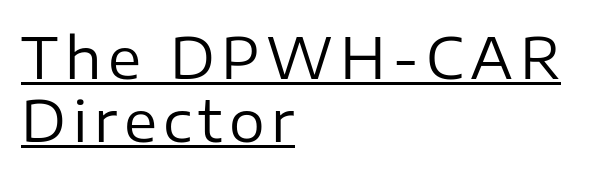
The image shows 56 px regular-weight sans-serif type, upright; set left-aligned, tight line spacing (1.12x), underlined; low stroke contrast and a medium x-height.
